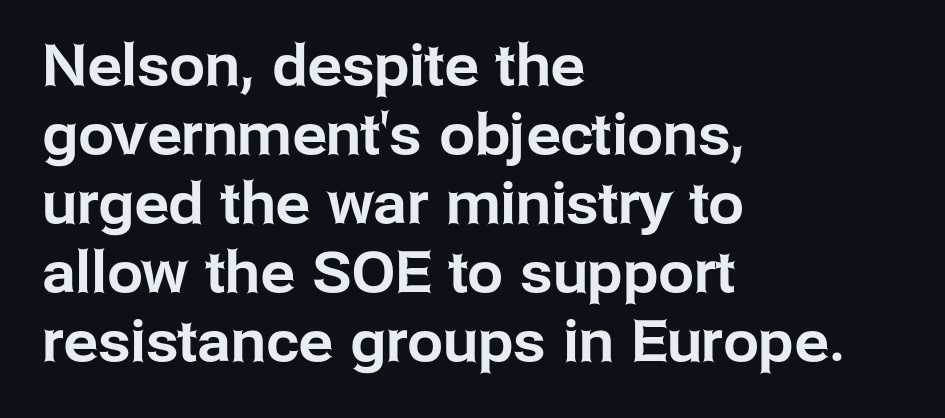
Q: Is the text italic (slanted)? A: No, it is upright.
Q: Is the typeface a serif or a sans-serif typeface? A: Sans-serif.
Q: Is the text underlined? A: No.
Q: How is the paragraph aligned? A: Left-aligned.
Q: Is the spacing between letters normal or unusually wide? A: Normal.
Q: Width (condensed, normal, or wide)? A: Normal.
Q: Stroke contrast? A: Low.
Q: x-height? A: Medium.
Q: Monospaced? A: No.
